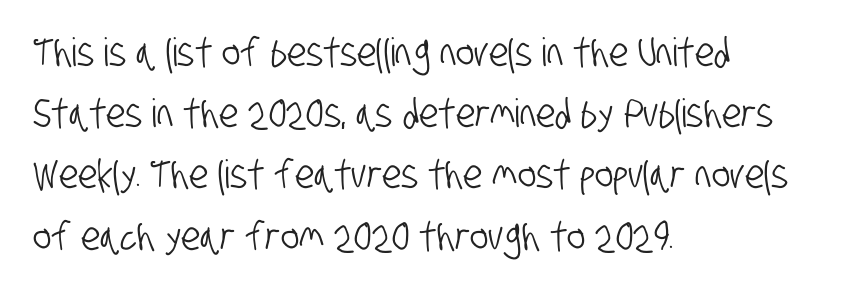
The image shows 39 px condensed sans-serif type; set left-aligned, normal line spacing (1.57x), normal letter spacing, not underlined; low stroke contrast and a large x-height.
